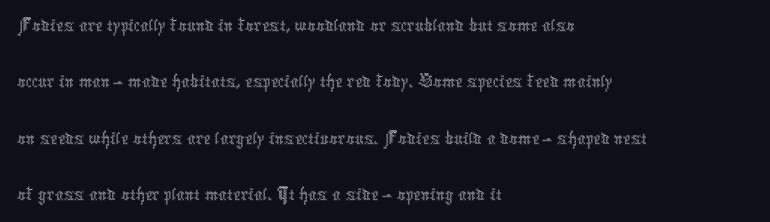
{"italic": "no", "bold": "no", "weight": "thin", "width": "condensed", "x_height": "medium", "monospaced": "no", "underline": "no", "align": "left", "line_spacing": "normal", "line_spacing_ratio": 1.34, "letter_spacing": "normal", "letter_spacing_em": 0.0, "glyph_px": 42}
